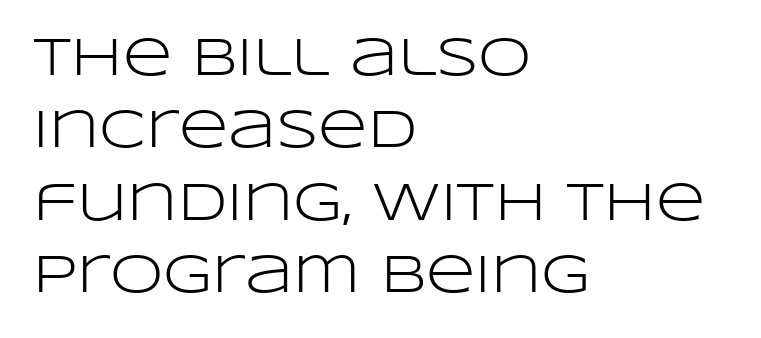
The face used here is rendered with its standard letterfit. Varying glyph widths throughout — classic text-font behaviour. This block has exactly the height ordinary leading produces. Does the lettering tilt? It doesn't — this is upright. No feet cap the strokes, marking this as sans-serif type. Each stroke keeps to a modest, everyday thickness or less.
